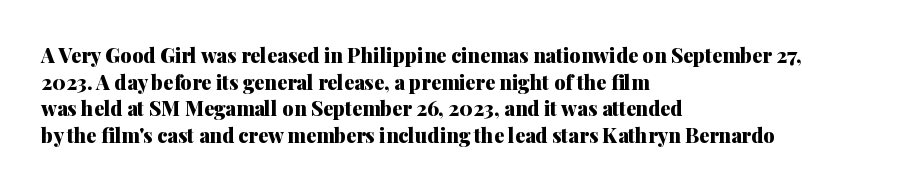
Q: Is the text bold? A: Yes.
Q: Is the text italic (slanted)? A: No, it is upright.
Q: Is the text underlined? A: No.
Q: How is the paragraph aligned? A: Left-aligned.
Q: Is the spacing between letters normal or unusually wide? A: Normal.
Q: Is the spacing between lines tight, normal or loose? A: Normal.
